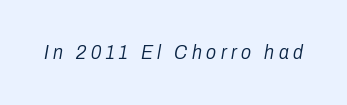
{"italic": "yes", "lean": "right", "slant_degrees": 10, "bold": "no", "underline": "no", "letter_spacing": "wide", "letter_spacing_em": 0.23, "glyph_px": 20}
